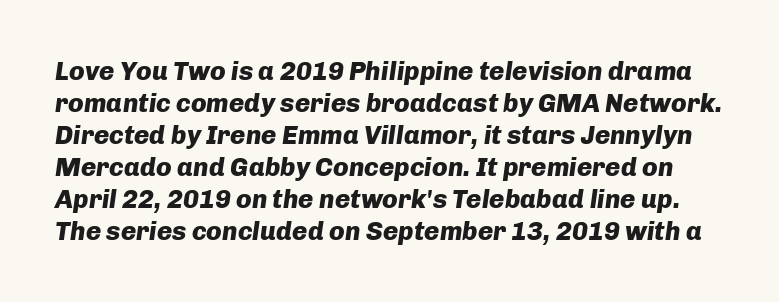
The image shows 26 px bold type, italic (leaning right); set line spacing 1.23x, normal letter spacing, not underlined.
